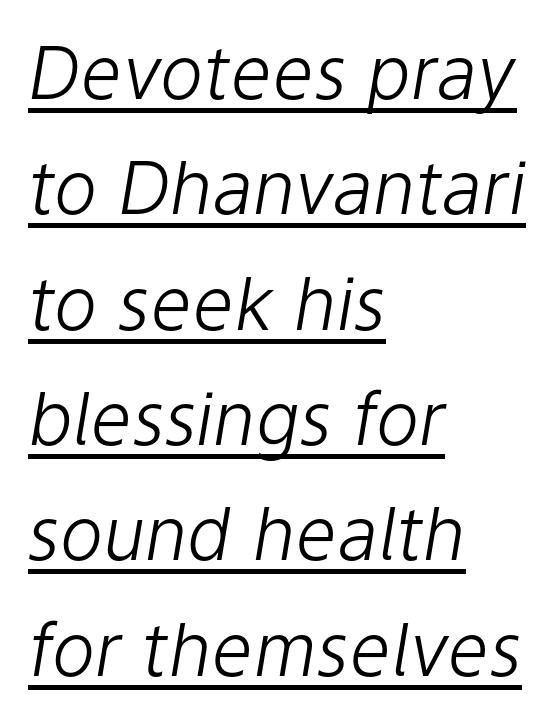
Q: Is the text bold? A: No.
Q: Is the text italic (slanted)? A: Yes, it leans right by about 9 degrees.
Q: Is the text underlined? A: Yes.
Q: How is the paragraph aligned? A: Left-aligned.
Q: Is the spacing between letters normal or unusually wide? A: Normal.
Q: Is the spacing between lines tight, normal or loose? A: Normal.
Q: Width (condensed, normal, or wide)? A: Normal.
Q: Stroke contrast? A: Low.
Q: x-height? A: Medium.
Q: Monospaced? A: No.
